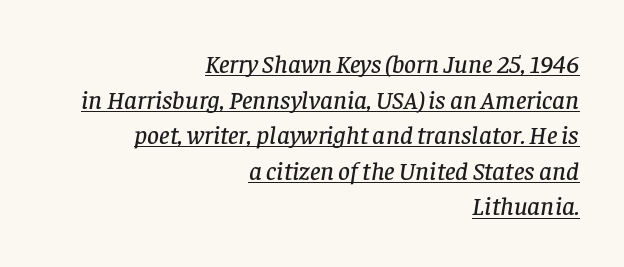
{"italic": "yes", "lean": "right", "slant_degrees": 8, "underline": "yes", "align": "right", "line_spacing": "normal", "line_spacing_ratio": 1.37, "letter_spacing": "normal", "letter_spacing_em": 0.0, "glyph_px": 26}
